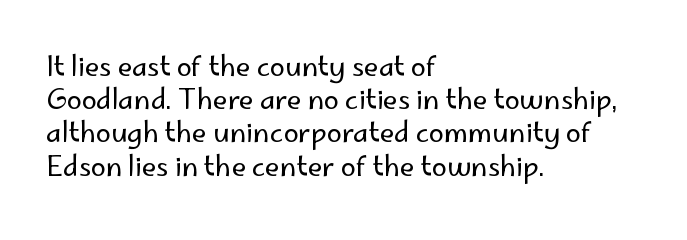
The zone under the glyphs is completely vacant. The passage is arranged the way most books set body copy — flush left. The type sits square on the baseline with zero lean. Weight: in the light-to-regular range. In terms of letterspacing, this is plain default setting.
